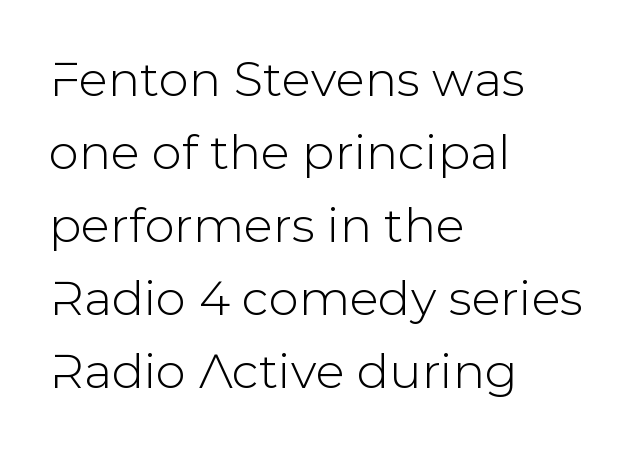
The image shows 48 px sans-serif type, upright; set left-aligned, normal line spacing (1.52x), normal letter spacing, not underlined; low stroke contrast and a medium x-height.
